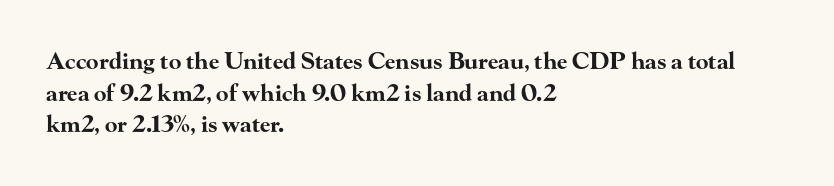
The image shows 23 px bold type, upright; set left-aligned, normal line spacing (1.37x), normal letter spacing, not underlined.
